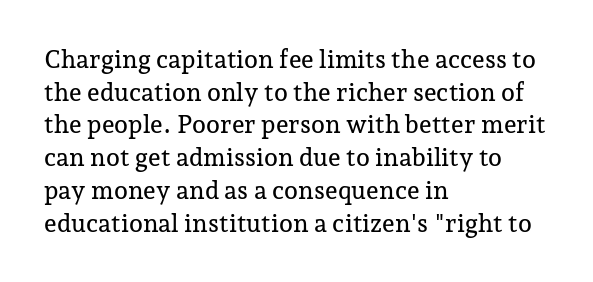
The image shows 25 px text type, upright; set left-aligned, normal line spacing (1.31x), normal letter spacing, not underlined.
